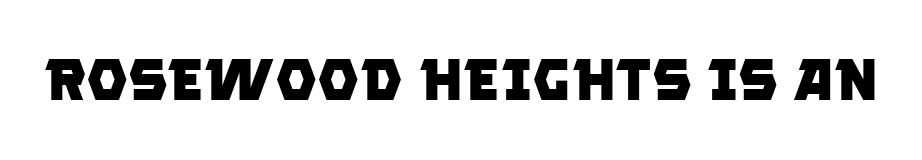
{"serif": "no", "bold": "yes", "weight": "heavy", "width": "normal", "stroke_contrast": "low", "x_height": "large", "monospaced": "no", "underline": "no", "letter_spacing": "normal", "letter_spacing_em": 0.0, "glyph_px": 59}
